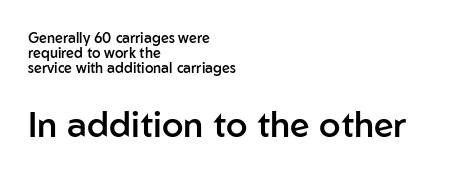
{"serif": "no", "italic": "no", "bold": "semi", "weight": "semibold", "width": "normal", "stroke_contrast": "low", "x_height": "medium", "monospaced": "no", "underline": "no", "align": "left", "line_spacing": "tight", "line_spacing_ratio": 1.07, "letter_spacing": "normal", "letter_spacing_em": 0.0, "larger_block": "second", "size_ratio": 2.5, "glyph_px": 35}
